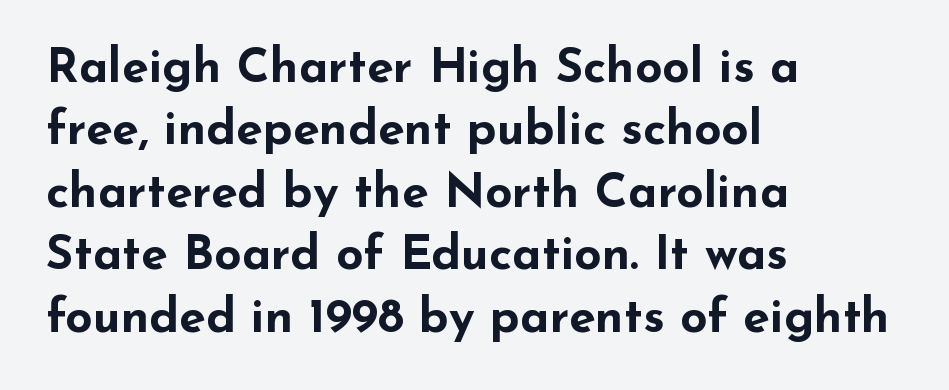
{"serif": "no", "italic": "no", "bold": "yes", "weight": "bold", "width": "wide", "stroke_contrast": "low", "x_height": "small", "monospaced": "no", "underline": "no", "align": "left", "line_spacing": "normal", "line_spacing_ratio": 1.3, "letter_spacing": "normal", "letter_spacing_em": 0.0, "glyph_px": 48}
